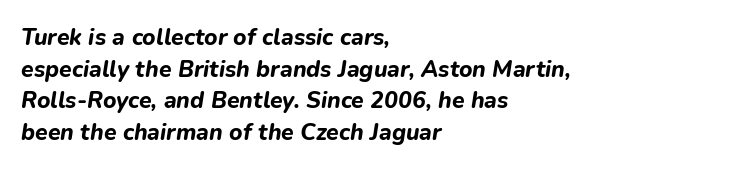
The image shows 23 px bold type, italic (leaning right); set left-aligned, normal line spacing (1.38x), normal letter spacing, not underlined.
